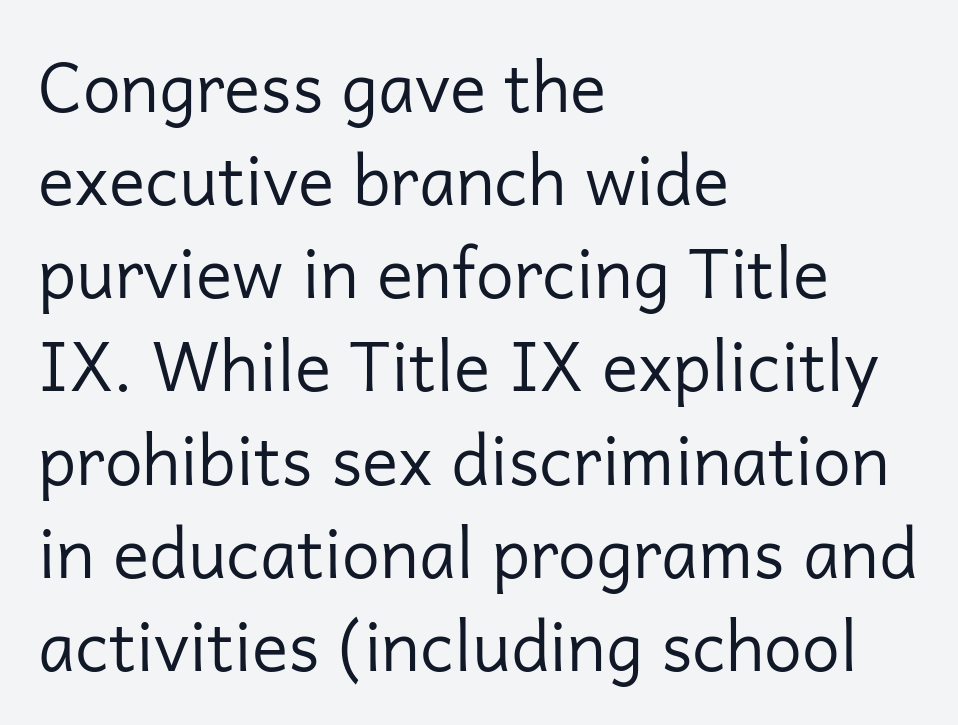
The image shows 68 px regular-weight sans-serif type, upright; set left-aligned, normal line spacing (1.37x), normal letter spacing, not underlined; low stroke contrast and a medium x-height.
